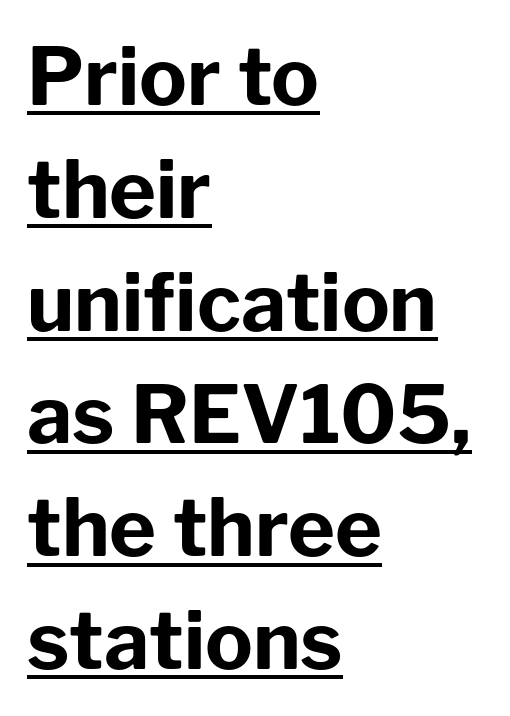
Q: Is the text bold? A: Yes.
Q: Is the text italic (slanted)? A: No, it is upright.
Q: Is the typeface a serif or a sans-serif typeface? A: Sans-serif.
Q: Is the text underlined? A: Yes.
Q: How is the paragraph aligned? A: Left-aligned.
Q: Is the spacing between letters normal or unusually wide? A: Normal.
Q: Is the spacing between lines tight, normal or loose? A: Normal.
Q: Width (condensed, normal, or wide)? A: Normal.
Q: Stroke contrast? A: Low.
Q: x-height? A: Medium.
Q: Monospaced? A: No.
